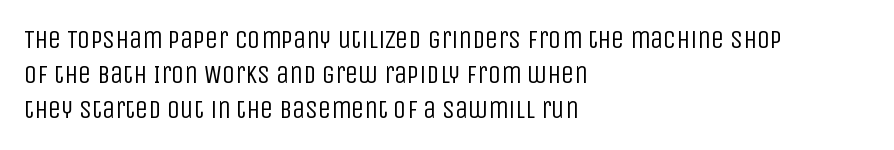
The image shows 26 px text type, upright; set left-aligned, normal line spacing (1.35x), normal letter spacing, not underlined.
